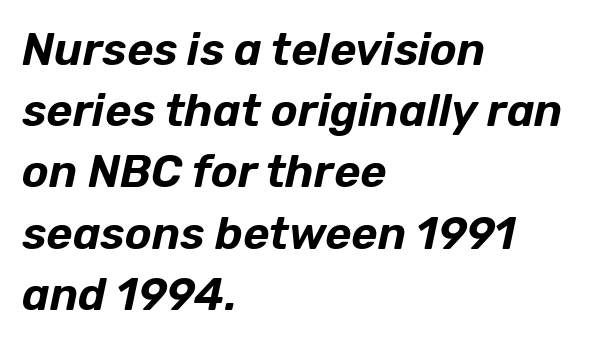
Italic: yes, the glyphs are oblique. A typesetter would call this zero additional tracking. Note the varied advance widths — an 'i' is clearly narrower than an 'm'. Is the block centered? No — it sits flush against the left margin.
